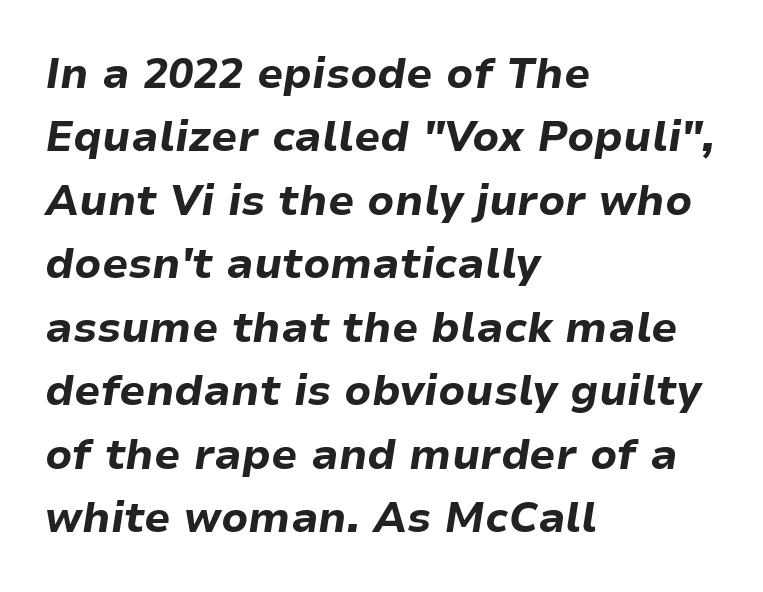
The letters advance in unequal steps, a hallmark of proportional type. Teacher's note: observe the even left margin — that is flush-left alignment. Notice how thick the strokes are: this is what a full bold looks like. The passage shown stacks its lines at a standard gap. A typesetter would call this zero additional tracking.
